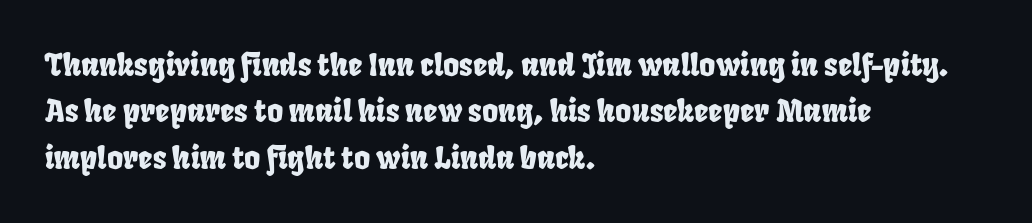
The image shows 31 px condensed sans-serif type; set left-aligned, normal line spacing (1.5x), normal letter spacing, not underlined; low stroke contrast and a large x-height.
